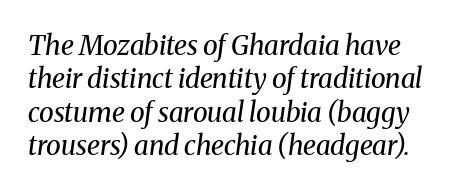
Has an underline been added? It has not. Does extra space separate the letters? No, they use regular spacing. Weight: not bold — regular or lighter. Rendered with sloped, italic letterforms.
